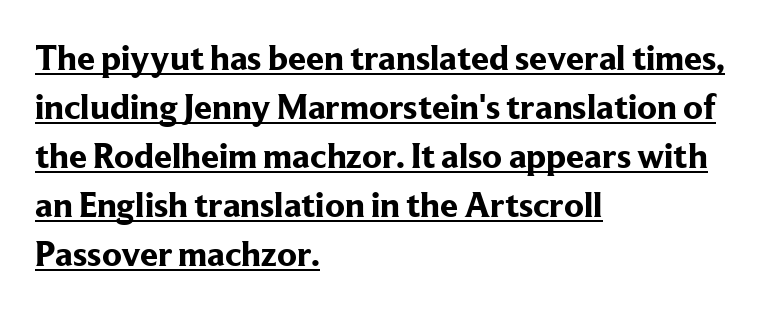
The image shows 36 px bold serif type, upright; set left-aligned, normal line spacing (1.36x), normal letter spacing, underlined; low stroke contrast and a medium x-height.
